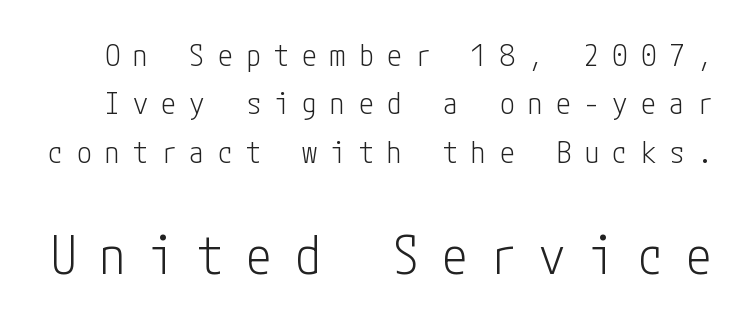
Examine the stroke ends and you'll find no serifs. The block of text has a typical density, with ordinary space between rows. Loose tracking; the words dissolve into strings of separated letters. In terms of posture, this sample is upright. Weight: regular or lighter. The zone under the glyphs is completely vacant.
